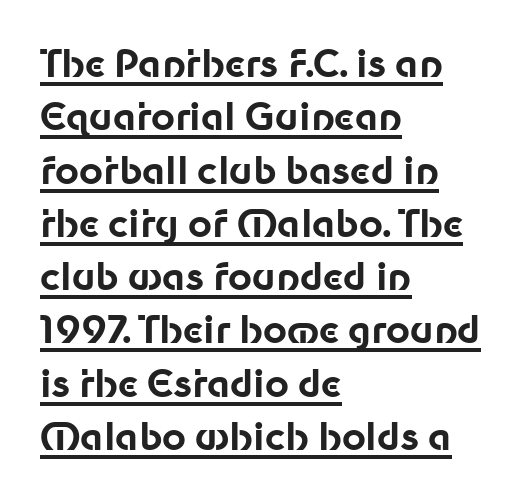
{"serif": "no", "italic": "no", "bold": "yes", "weight": "bold", "width": "normal", "stroke_contrast": "low", "x_height": "medium", "monospaced": "no", "underline": "yes", "align": "left", "line_spacing": "normal", "line_spacing_ratio": 1.44, "letter_spacing": "normal", "letter_spacing_em": 0.0, "glyph_px": 37}
